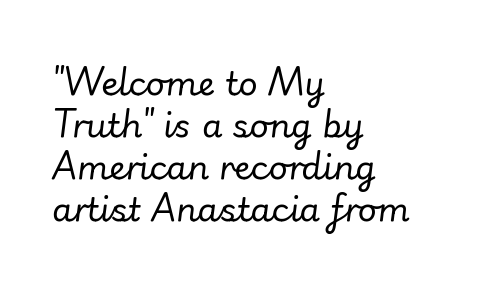
The image shows 33 px regular-weight type, italic (leaning right); set left-aligned, normal line spacing (1.27x), normal letter spacing, not underlined; low stroke contrast and a small x-height.
